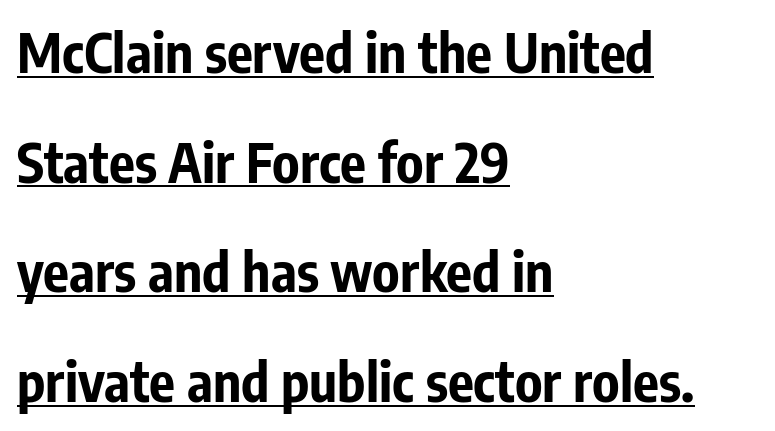
The typesetter has applied underlining to the passage shown. Set as a true bold cut, around the 700 mark. This sample has the flowing, uneven cadence of proportional lettering. Which margin do the lines hug? The left one — the right edge is uneven.
